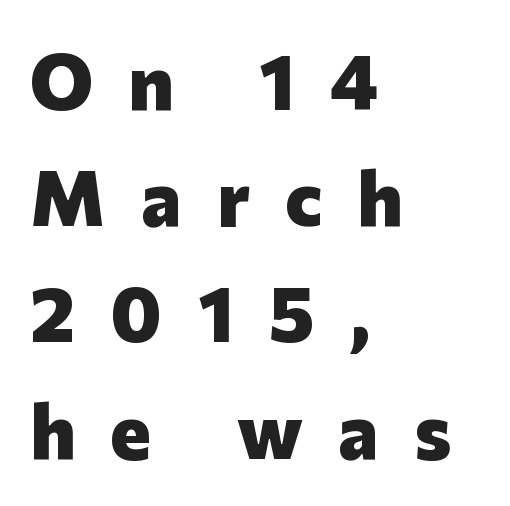
Typesetter's note: full bold, strokes at maximum text heaviness. Descenders are the only things crossing below the line. The letters advance in unequal steps, a hallmark of proportional type. The line-height multiplier appears to be the usual default.
